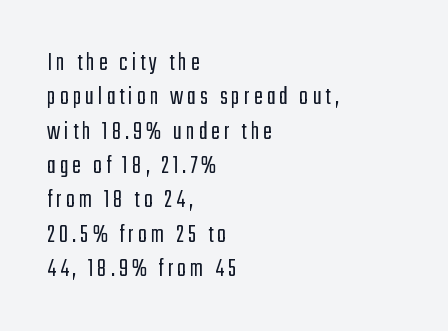
Q: Is the text bold? A: No.
Q: Is the text italic (slanted)? A: No, it is upright.
Q: Is the text underlined? A: No.
Q: How is the paragraph aligned? A: Left-aligned.
Q: Is the spacing between lines tight, normal or loose? A: Normal.
